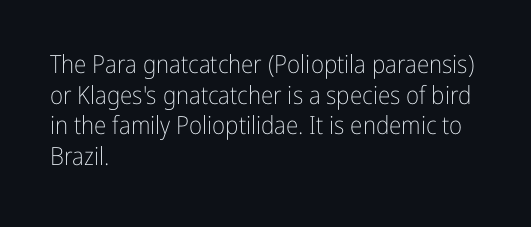
The image shows 25 px text type, upright; set left-aligned, line spacing 1.23x, normal letter spacing, not underlined.
